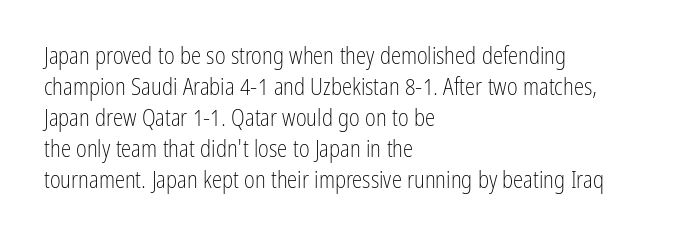
{"italic": "no", "bold": "no", "underline": "no", "align": "left", "line_spacing": "normal", "line_spacing_ratio": 1.35, "letter_spacing": "normal", "letter_spacing_em": 0.0, "glyph_px": 23}
